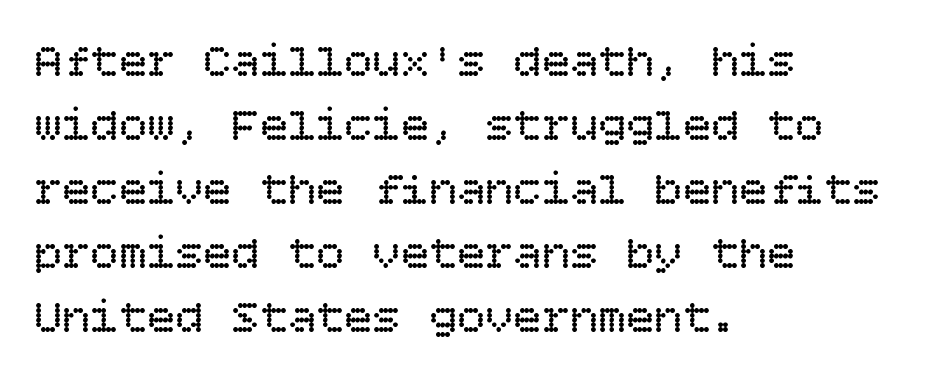
The lettering holds an erect, upright posture throughout. Is the type heavy? It reads as light-to-regular instead. The gap between lines stays unmarked. Normally led — the rows are evenly, conventionally spaced.
